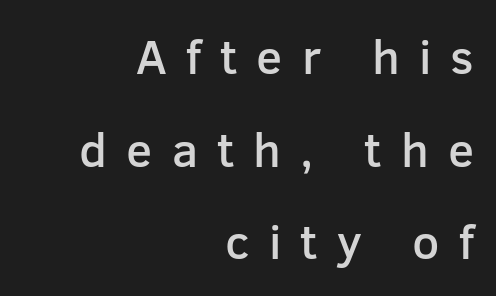
{"serif": "no", "italic": "no", "bold": "semi", "weight": "semibold", "width": "normal", "stroke_contrast": "low", "x_height": "medium", "monospaced": "no", "underline": "no", "align": "right", "line_spacing": "loose", "line_spacing_ratio": 1.93, "letter_spacing": "wide", "letter_spacing_em": 0.4, "glyph_px": 48}
